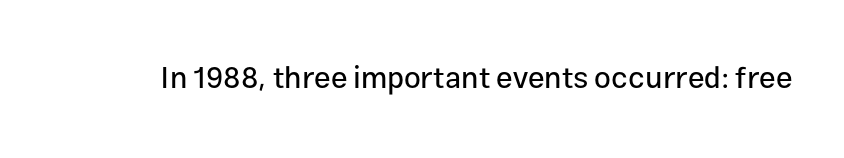
The image shows 30 px sans-serif type, upright; set normal letter spacing, not underlined; low stroke contrast and a medium x-height.
